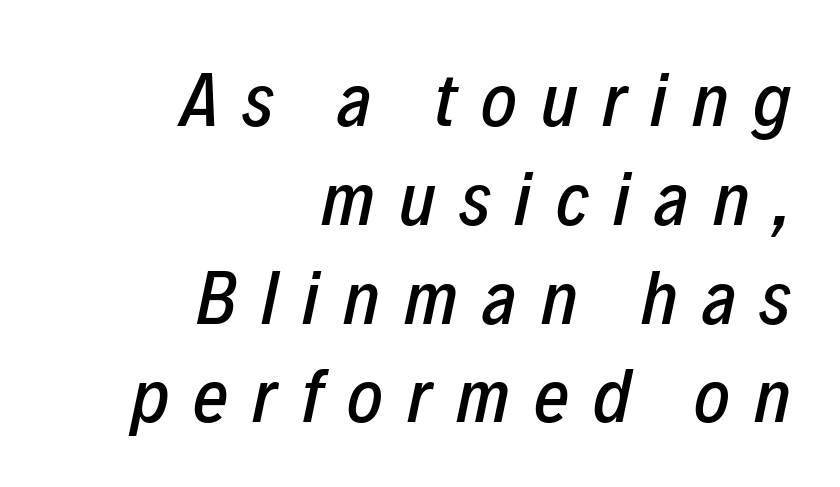
Q: Is the text italic (slanted)? A: Yes, it leans right by about 12 degrees.
Q: Is the text underlined? A: No.
Q: How is the paragraph aligned? A: Right-aligned.
Q: Is the spacing between letters normal or unusually wide? A: Unusually wide.
Q: Is the spacing between lines tight, normal or loose? A: Normal.
Q: Width (condensed, normal, or wide)? A: Condensed.
Q: Stroke contrast? A: Low.
Q: x-height? A: Medium.
Q: Monospaced? A: No.
